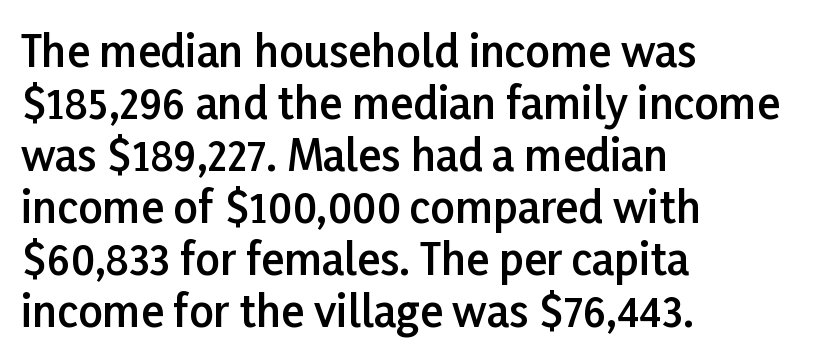
The image shows 43 px semibold sans-serif type, upright; set left-aligned, line spacing 1.21x, normal letter spacing, not underlined; low stroke contrast and a medium x-height.
